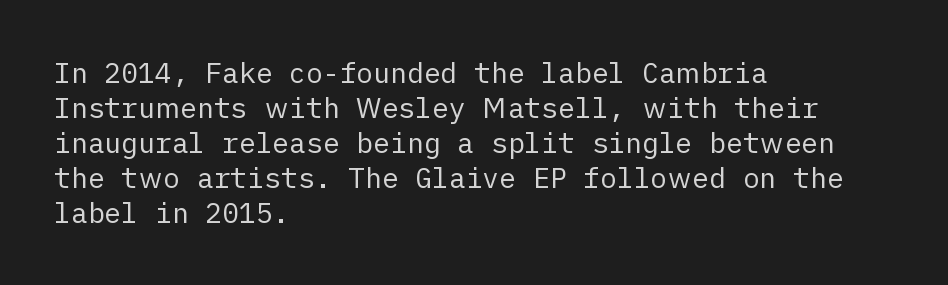
Q: Is the text bold? A: No.
Q: Is the text italic (slanted)? A: No, it is upright.
Q: Is the typeface a serif or a sans-serif typeface? A: Sans-serif.
Q: Is the text underlined? A: No.
Q: How is the paragraph aligned? A: Left-aligned.
Q: Is the spacing between letters normal or unusually wide? A: Normal.
Q: Is the spacing between lines tight, normal or loose? A: Normal.
Q: Width (condensed, normal, or wide)? A: Normal.
Q: Stroke contrast? A: Low.
Q: x-height? A: Medium.
